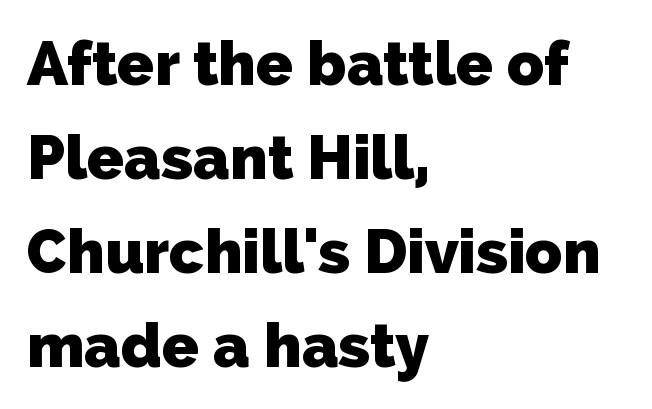
{"serif": "no", "bold": "yes", "weight": "heavy", "width": "normal", "stroke_contrast": "low", "x_height": "medium", "monospaced": "no", "underline": "no", "align": "left", "line_spacing": "normal", "line_spacing_ratio": 1.54, "letter_spacing": "normal", "letter_spacing_em": 0.0, "glyph_px": 61}
